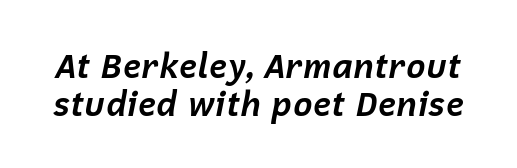
The image shows 33 px bold type, italic (leaning right); set tight line spacing (1.14x), normal letter spacing, not underlined; low stroke contrast and a medium x-height.
